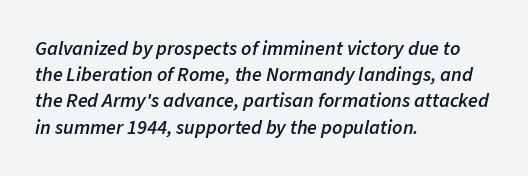
On the weight axis this lands at semibold, roughly 600. Bare-footed words on every line. The ragged edge is on the right, which tells us the setting is flush left. Observe the ordinary spacing: letters are neighbours, not strangers. Notice how descenders clear the ascenders below comfortably — that's standard leading. Italic? Definitely — the glyphs are oblique.
